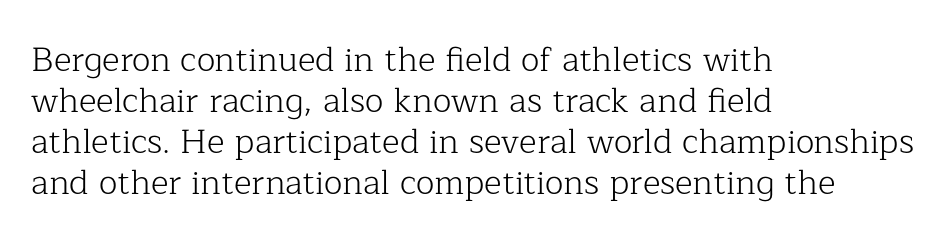
The image shows 34 px light serif type, upright; set left-aligned, line spacing 1.21x, normal letter spacing, not underlined; low stroke contrast and a medium x-height.
